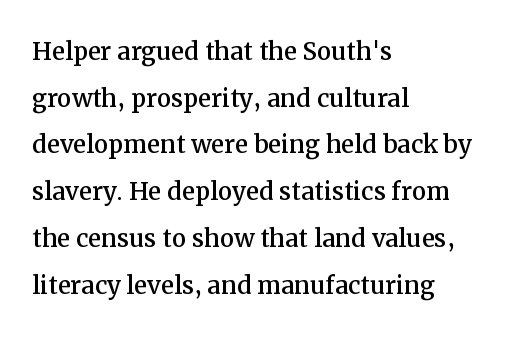
{"serif": "yes", "italic": "no", "width": "normal", "stroke_contrast": "medium", "x_height": "medium", "monospaced": "no", "underline": "no", "align": "left", "line_spacing": "normal", "line_spacing_ratio": 1.46, "letter_spacing": "normal", "letter_spacing_em": 0.0, "glyph_px": 32}
